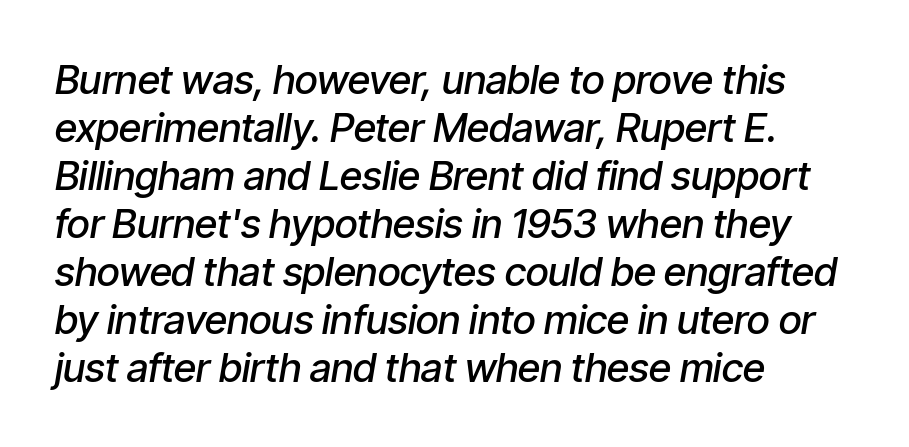
Q: Is the text bold? A: Semi-bold.
Q: Is the text italic (slanted)? A: Yes, it leans right by about 9 degrees.
Q: Is the text underlined? A: No.
Q: How is the paragraph aligned? A: Left-aligned.
Q: Is the spacing between letters normal or unusually wide? A: Normal.
Q: Width (condensed, normal, or wide)? A: Condensed.
Q: Stroke contrast? A: Low.
Q: x-height? A: Medium.
Q: Monospaced? A: No.
